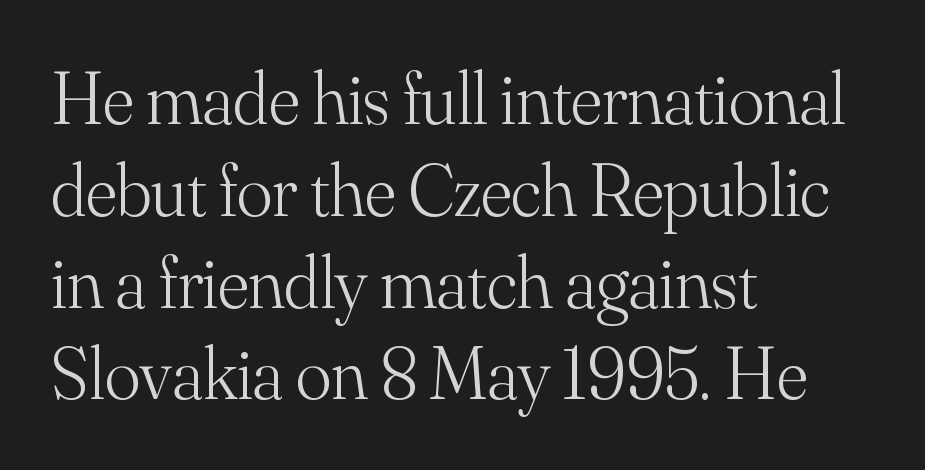
The face used here is proportionally spaced, like ordinary book or web type. This sample uses a serif face. Teacher's note: observe the even left margin — that is flush-left alignment. The letterforms sit at book weight or below. The area under the type is left untouched.
